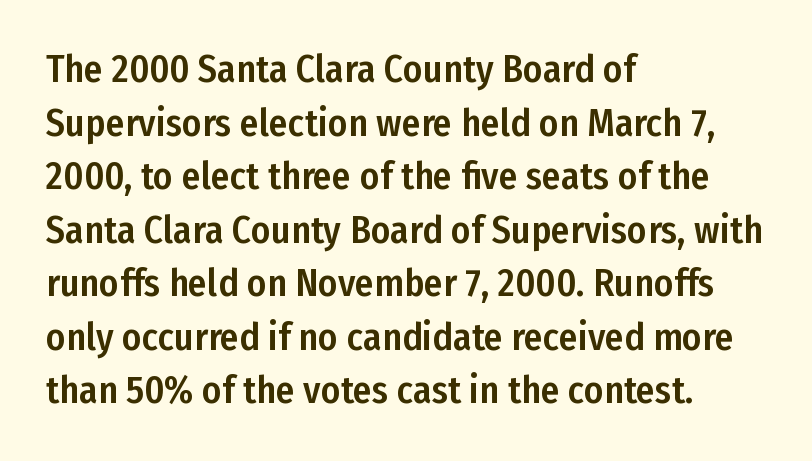
The typeface chosen for these lines omits serifs. Each new line begins a customary step beneath the previous one. Here the designer chose a conventional face with non-uniform glyph widths. In terms of posture, this sample is upright.
